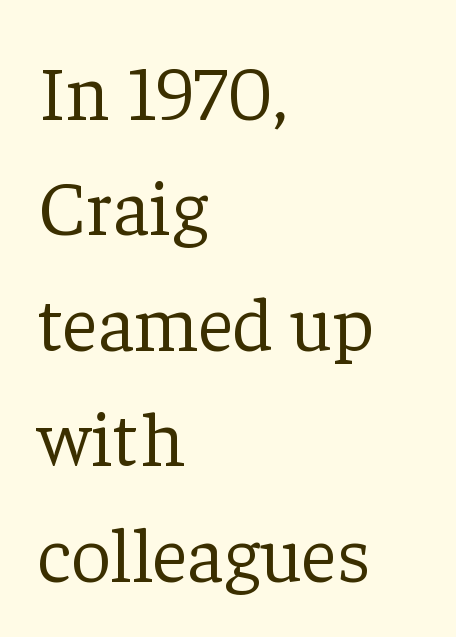
The image shows 78 px light serif type, upright; set left-aligned, normal line spacing (1.48x), normal letter spacing, not underlined; low stroke contrast and a medium x-height.
